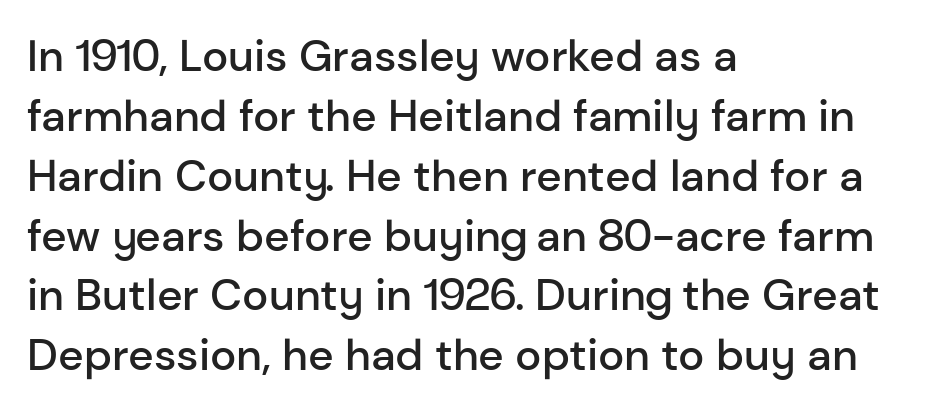
The compositor pushed each line to the left boundary. A clean baseline with only descenders dipping below it. Varying glyph widths throughout — classic text-font behaviour. Slightly chunky letters — semibold, I'd say, not full bold. Tall strokes in this sample are plumb rather than angled. What kind of face is this? One without serifs — a sans.
